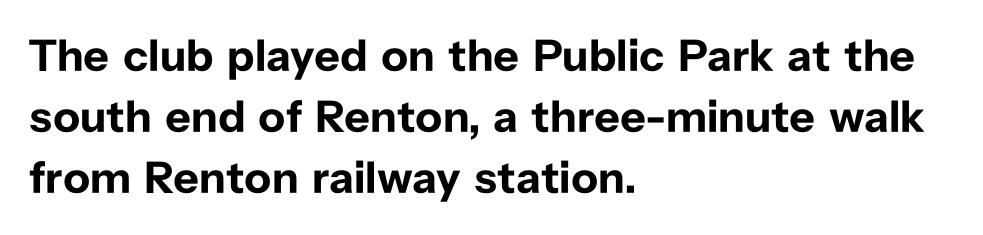
Q: Is the text bold? A: Yes.
Q: Is the text italic (slanted)? A: No, it is upright.
Q: Is the typeface a serif or a sans-serif typeface? A: Sans-serif.
Q: Is the text underlined? A: No.
Q: How is the paragraph aligned? A: Left-aligned.
Q: Is the spacing between letters normal or unusually wide? A: Normal.
Q: Is the spacing between lines tight, normal or loose? A: Normal.
Q: Width (condensed, normal, or wide)? A: Normal.
Q: Stroke contrast? A: Low.
Q: x-height? A: Medium.
Q: Monospaced? A: No.
